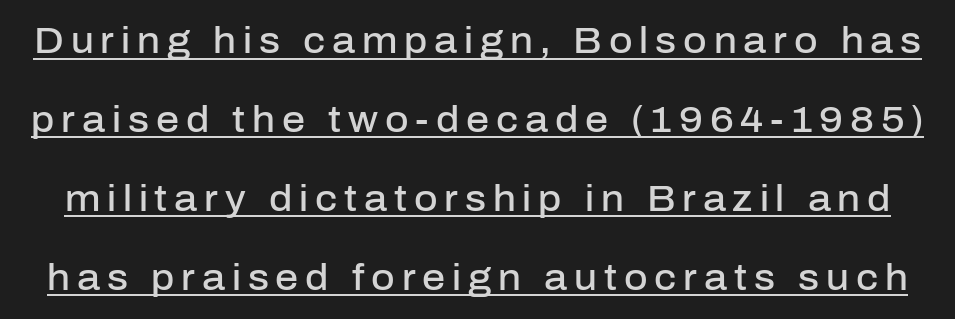
{"serif": "no", "italic": "no", "bold": "semi", "weight": "semibold", "width": "normal", "stroke_contrast": "low", "x_height": "medium", "monospaced": "no", "underline": "yes", "line_spacing": "loose", "line_spacing_ratio": 2.19, "glyph_px": 36}
